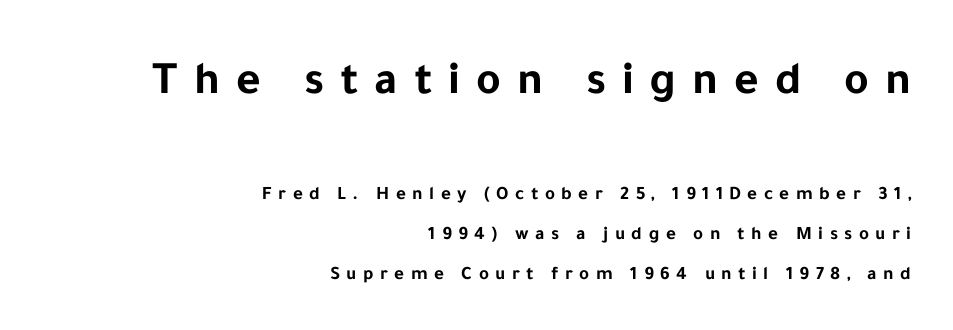
Q: Is the text bold? A: Yes.
Q: Is the text italic (slanted)? A: No, it is upright.
Q: Is the typeface a serif or a sans-serif typeface? A: Sans-serif.
Q: Is the text underlined? A: No.
Q: How is the paragraph aligned? A: Right-aligned.
Q: Is the spacing between letters normal or unusually wide? A: Unusually wide.
Q: Is the spacing between lines tight, normal or loose? A: Loose.
Q: Which block of text is set in a larger size, the first (top) or the second (bottom)? A: The first (top) one.
Q: Width (condensed, normal, or wide)? A: Normal.
Q: Stroke contrast? A: Low.
Q: x-height? A: Medium.
Q: Monospaced? A: No.
